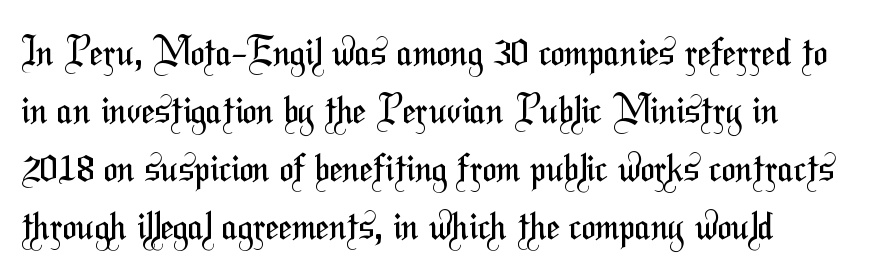
The typesetter chose a ragged-right arrangement here. The face used here is rendered with its standard letterfit. Check under the words: just untouched page. Here the designer chose a conventional face with non-uniform glyph widths.
